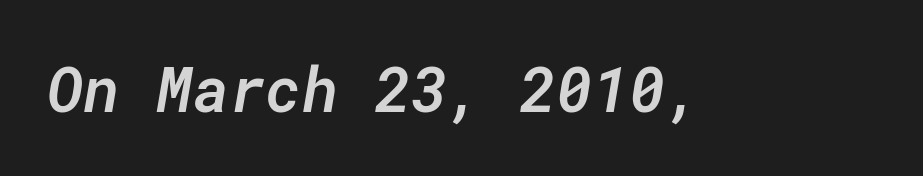
Q: Is the text bold? A: Semi-bold.
Q: Is the text italic (slanted)? A: Yes, it leans right by about 10 degrees.
Q: Is the text underlined? A: No.
Q: Is the spacing between letters normal or unusually wide? A: Normal.
Q: Width (condensed, normal, or wide)? A: Normal.
Q: Stroke contrast? A: Low.
Q: x-height? A: Medium.
Q: Monospaced? A: Yes.
